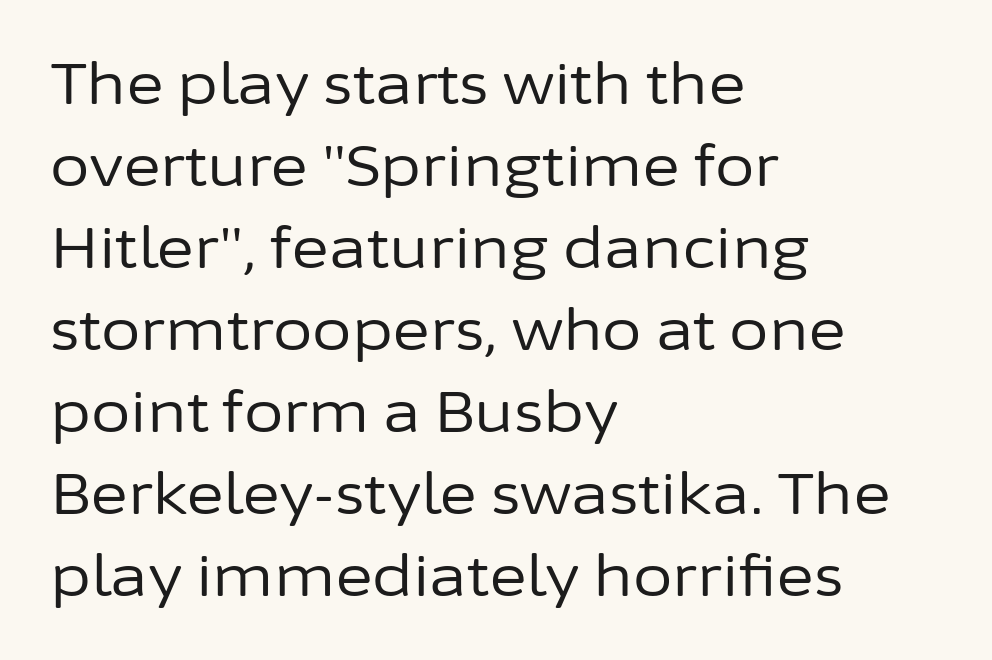
The image shows 57 px regular-weight sans-serif type, upright; set left-aligned, normal line spacing (1.44x), normal letter spacing, not underlined; low stroke contrast and a medium x-height.
